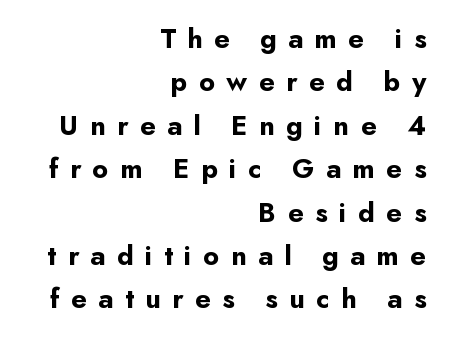
Q: Is the text bold? A: Yes.
Q: Is the text italic (slanted)? A: No, it is upright.
Q: Is the typeface a serif or a sans-serif typeface? A: Sans-serif.
Q: Is the text underlined? A: No.
Q: How is the paragraph aligned? A: Right-aligned.
Q: Is the spacing between letters normal or unusually wide? A: Unusually wide.
Q: Is the spacing between lines tight, normal or loose? A: Normal.
Q: Width (condensed, normal, or wide)? A: Normal.
Q: Stroke contrast? A: Low.
Q: x-height? A: Small.
Q: Monospaced? A: No.
